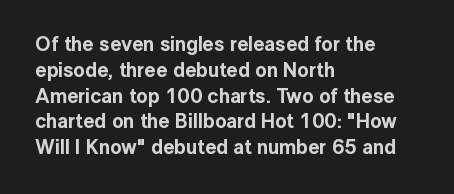
Is there any slant? The stems are plumb. Clear beneath every line of the passage. Nobody touched the tracking dial on this one. Line beginnings align vertically; line endings do not. One glance says typical: line gaps are just what's usual.
